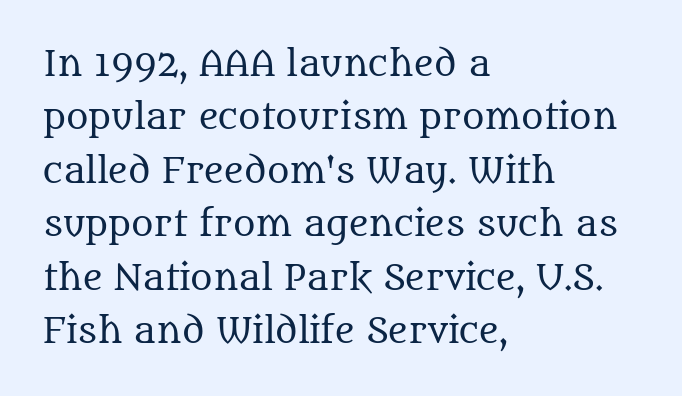
Q: Is the text bold? A: No.
Q: Is the text italic (slanted)? A: No, it is upright.
Q: Is the typeface a serif or a sans-serif typeface? A: Serif.
Q: Is the text underlined? A: No.
Q: How is the paragraph aligned? A: Left-aligned.
Q: Is the spacing between letters normal or unusually wide? A: Normal.
Q: Is the spacing between lines tight, normal or loose? A: Normal.
Q: Width (condensed, normal, or wide)? A: Normal.
Q: Stroke contrast? A: Medium.
Q: x-height? A: Large.
Q: Monospaced? A: No.
